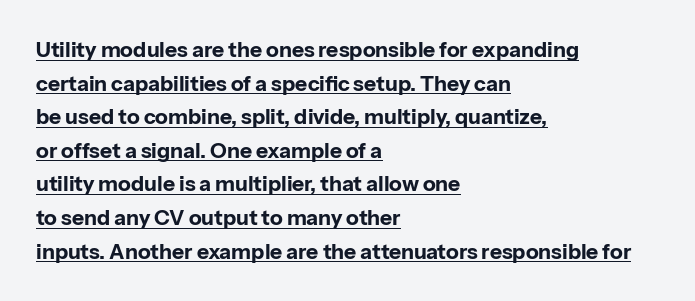
The characters look thick and weighty, a clear bold. A roman cut, with each character standing at attention. Look at the tracking — it's just the regular setting, nothing added. Visually the block forms a straight wall on the left and a jagged coastline on the right. If you measured baseline to baseline, you'd find a middling distance. Looks like someone drew a line under every word here.
